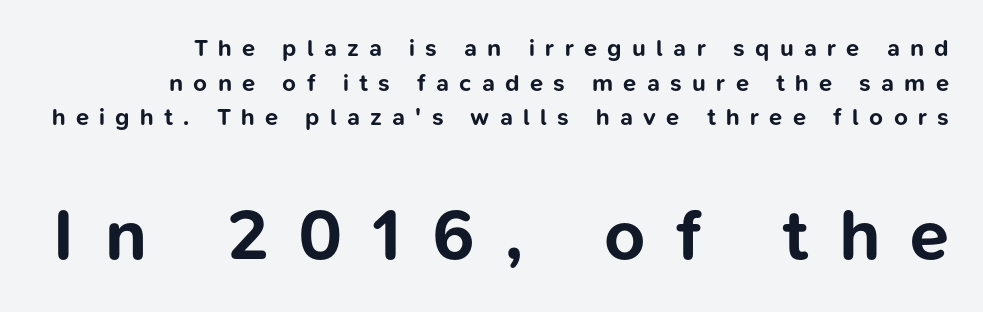
{"serif": "no", "italic": "no", "bold": "yes", "weight": "bold", "width": "normal", "stroke_contrast": "low", "x_height": "medium", "monospaced": "no", "underline": "no", "line_spacing": "normal", "line_spacing_ratio": 1.44, "letter_spacing": "wide", "letter_spacing_em": 0.43, "larger_block": "second", "size_ratio": 2.96, "glyph_px": 71}
